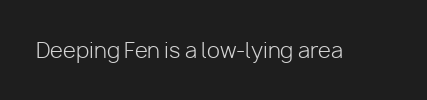
Q: Is the text bold? A: No.
Q: Is the text italic (slanted)? A: No, it is upright.
Q: Is the text underlined? A: No.
Q: Is the spacing between letters normal or unusually wide? A: Normal.
